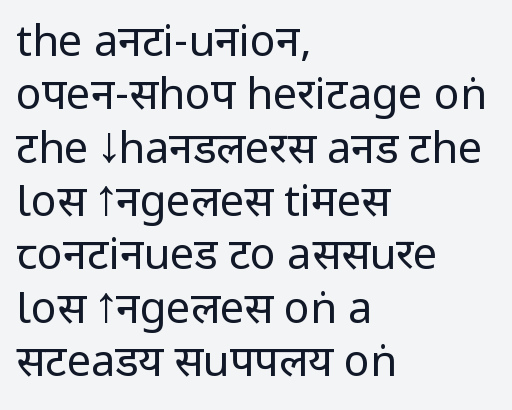
The image shows 43 px regular-weight, condensed sans-serif type, upright; set left-aligned, line spacing 1.24x, normal letter spacing, not underlined; low stroke contrast.
